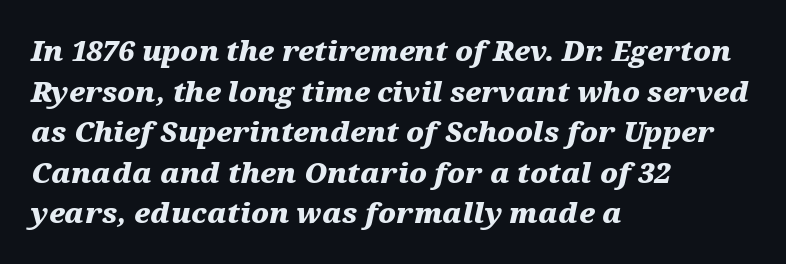
The image shows 28 px heavy, wide type, italic (leaning right); set left-aligned, normal line spacing (1.45x), normal letter spacing, not underlined; medium stroke contrast and a medium x-height.
